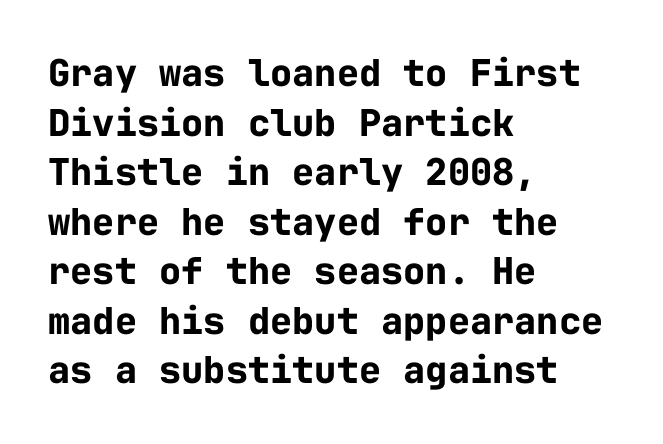
{"serif": "no", "italic": "no", "bold": "yes", "weight": "bold", "width": "normal", "stroke_contrast": "low", "x_height": "medium", "monospaced": "yes", "underline": "no", "align": "left", "line_spacing": "normal", "line_spacing_ratio": 1.34, "letter_spacing": "normal", "letter_spacing_em": 0.0, "glyph_px": 37}
